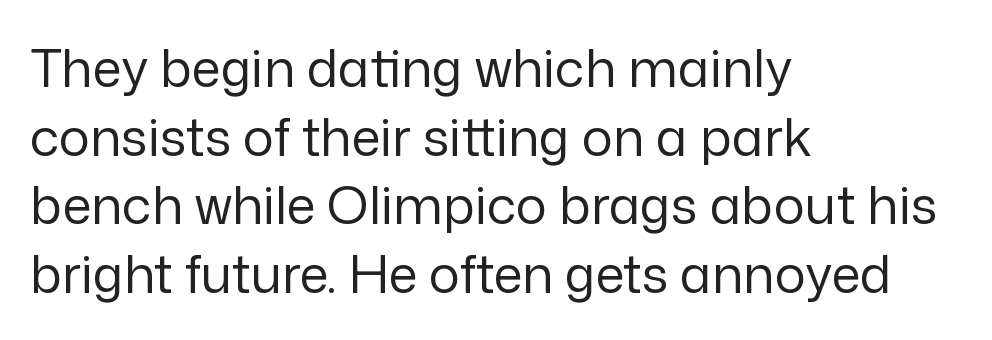
Q: Is the text bold? A: No.
Q: Is the text italic (slanted)? A: No, it is upright.
Q: Is the typeface a serif or a sans-serif typeface? A: Sans-serif.
Q: Is the text underlined? A: No.
Q: How is the paragraph aligned? A: Left-aligned.
Q: Is the spacing between letters normal or unusually wide? A: Normal.
Q: Is the spacing between lines tight, normal or loose? A: Normal.
Q: Width (condensed, normal, or wide)? A: Normal.
Q: Stroke contrast? A: Low.
Q: x-height? A: Medium.
Q: Monospaced? A: No.
